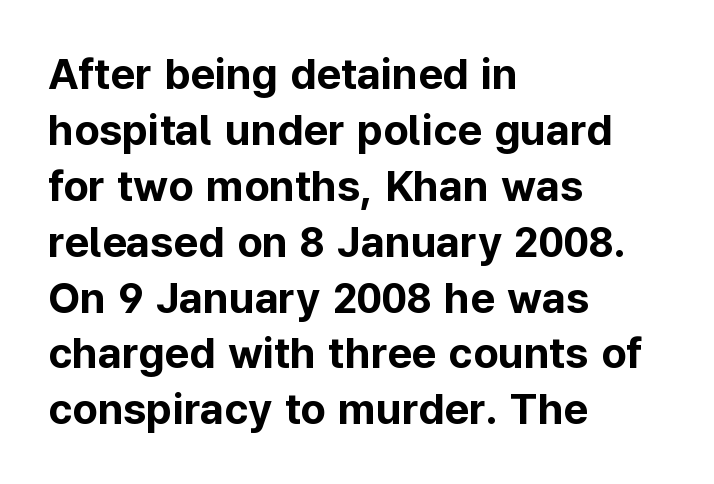
The image shows 43 px bold sans-serif type, upright; set left-aligned, normal line spacing (1.3x), normal letter spacing, not underlined; low stroke contrast and a medium x-height.
